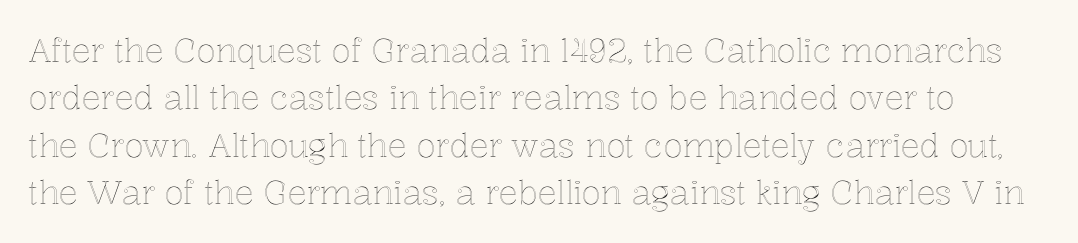
The image shows 32 px text type, upright; set normal line spacing (1.48x), normal letter spacing, not underlined; a medium x-height.
